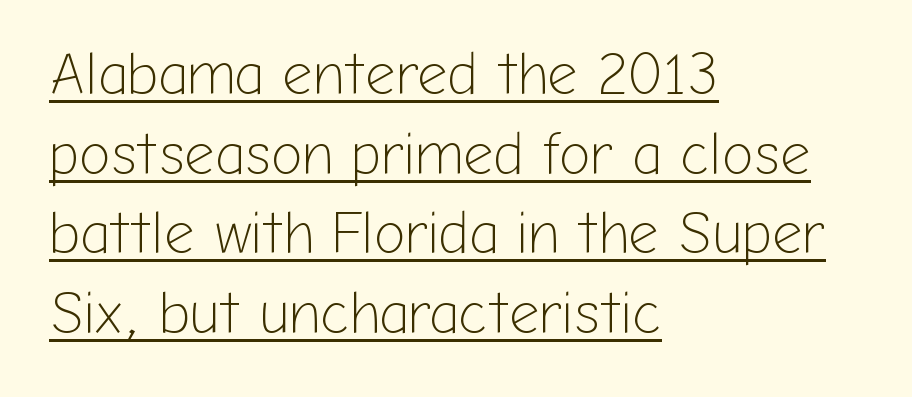
Q: Is the text bold? A: No.
Q: Is the text italic (slanted)? A: No, it is upright.
Q: Is the typeface a serif or a sans-serif typeface? A: Sans-serif.
Q: Is the text underlined? A: Yes.
Q: How is the paragraph aligned? A: Left-aligned.
Q: Is the spacing between letters normal or unusually wide? A: Normal.
Q: Is the spacing between lines tight, normal or loose? A: Normal.
Q: Width (condensed, normal, or wide)? A: Normal.
Q: Stroke contrast? A: Low.
Q: x-height? A: Medium.
Q: Monospaced? A: No.
